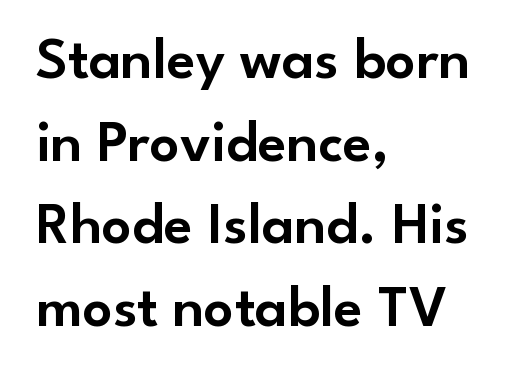
Q: Is the text italic (slanted)? A: No, it is upright.
Q: Is the typeface a serif or a sans-serif typeface? A: Sans-serif.
Q: Is the text underlined? A: No.
Q: How is the paragraph aligned? A: Left-aligned.
Q: Is the spacing between letters normal or unusually wide? A: Normal.
Q: Is the spacing between lines tight, normal or loose? A: Normal.
Q: Width (condensed, normal, or wide)? A: Normal.
Q: Stroke contrast? A: Low.
Q: x-height? A: Small.
Q: Monospaced? A: No.
